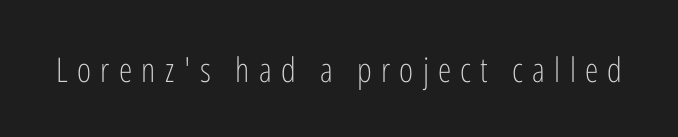
The image shows 34 px light, condensed sans-serif type, upright; set unusually wide letter spacing (+0.27 em), not underlined; low stroke contrast and a medium x-height.
